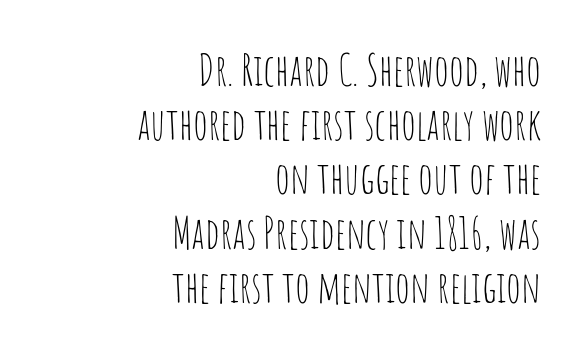
Heft: none added — not bold. Think of a printed novel: that variable character pitch is what you see here. This sample uses an upright cut, with every glyph sitting square on the baseline. The vertical gap from one line to the next is medium.
